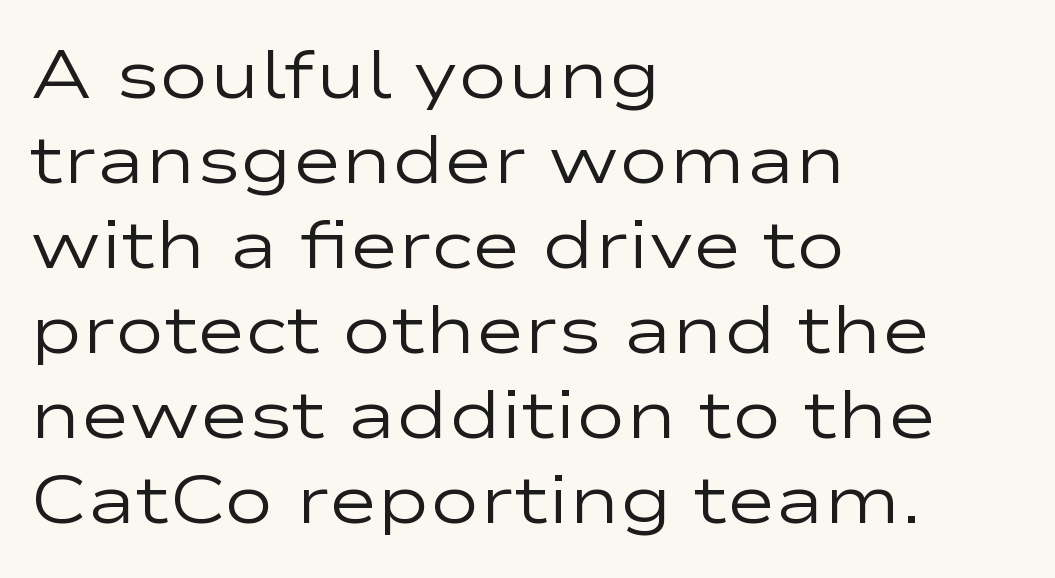
Horizontal alignment here is leftward, the default for most running prose. Quick note: interline space is typical. The gaps between neighbouring characters are ordinary and unremarkable. Note: no serifs on the glyphs. Each row of text sits above clean, open space. A typesetter would call this proportional, since set widths differ per character.
